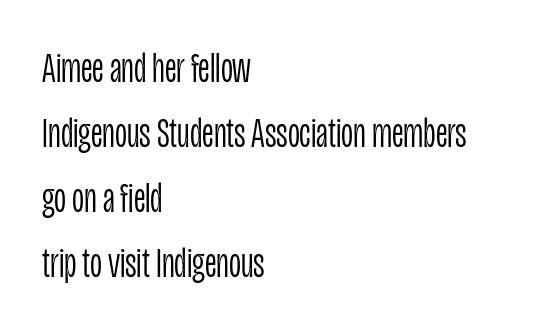
Is the stroke heavy? The answer is a plain regular-or-lighter. Where is the straight margin? On the left. Posture: upright roman. Check the space under the baseline: it is left empty. Caption: standard tracking, unaltered.
